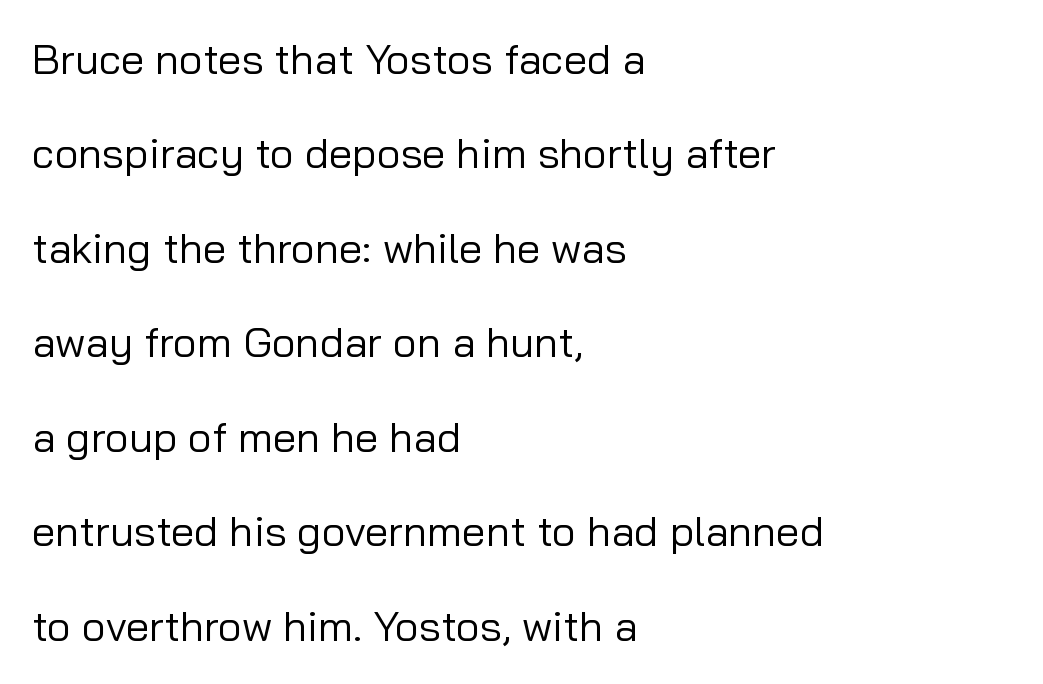
The letters advance in unequal steps, a hallmark of proportional type. This block would shrink considerably if given ordinary leading; it's expanded now. The passage shown is not underscored anywhere. You could call the tracking neutral — neither tight nor loose. Posture: vertical.
